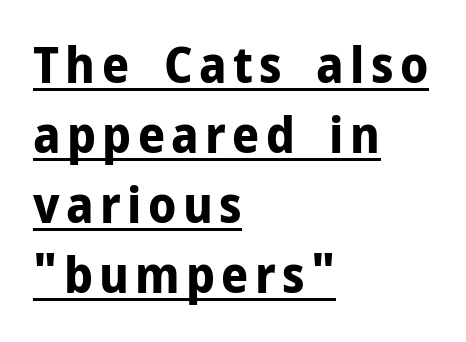
Q: Is the text bold? A: Yes.
Q: Is the text italic (slanted)? A: No, it is upright.
Q: Is the typeface a serif or a sans-serif typeface? A: Sans-serif.
Q: Is the text underlined? A: Yes.
Q: How is the paragraph aligned? A: Left-aligned.
Q: Is the spacing between lines tight, normal or loose? A: Normal.
Q: Width (condensed, normal, or wide)? A: Normal.
Q: Stroke contrast? A: Low.
Q: x-height? A: Medium.
Q: Monospaced? A: No.
